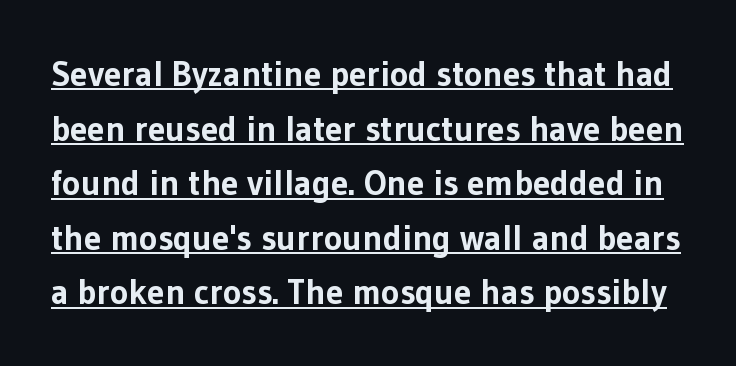
The image shows 35 px bold sans-serif type, upright; set normal line spacing (1.56x), normal letter spacing, underlined; low stroke contrast and a medium x-height.
